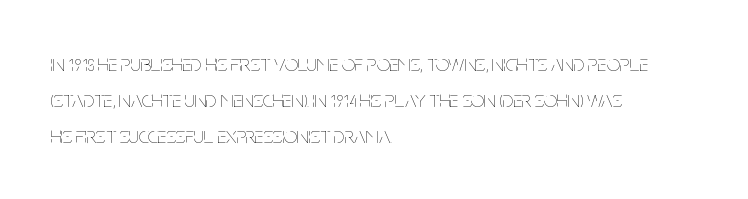
Nothing unusual about the tracking: characters are spaced as the font intends. The typesetter chose a ragged-right arrangement here. Vertical strokes here are truly vertical. In terms of leading, this rendering sits right in the middle.
